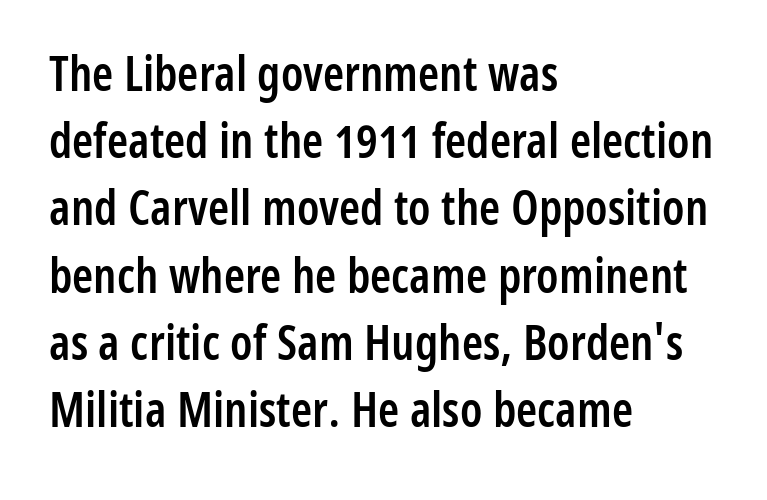
The image shows 48 px semibold, condensed sans-serif type, upright; set left-aligned, normal line spacing (1.4x), normal letter spacing, not underlined; low stroke contrast and a medium x-height.
